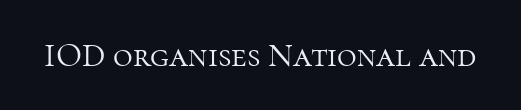
The characters display serif detailing at their extremities. Here the designer chose a conventional face with non-uniform glyph widths. The gap between lines stays unmarked. Inter-character spacing is left at the font's built-in metrics. A roman cut, with each character standing at attention.
